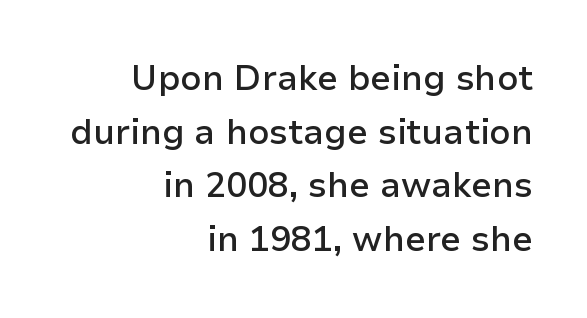
The image shows 35 px semibold sans-serif type, upright; set right-aligned, normal line spacing (1.53x), normal letter spacing, not underlined; low stroke contrast and a medium x-height.
